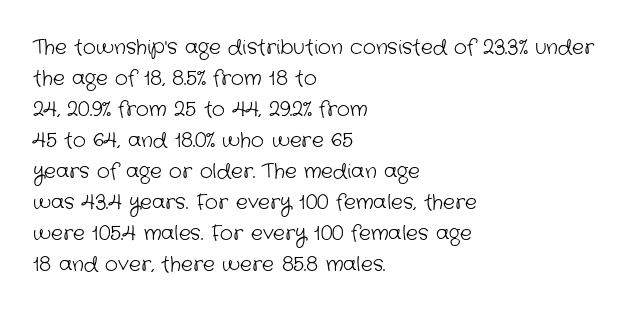
The image shows 20 px text type; set left-aligned, normal line spacing (1.55x), normal letter spacing, not underlined.
